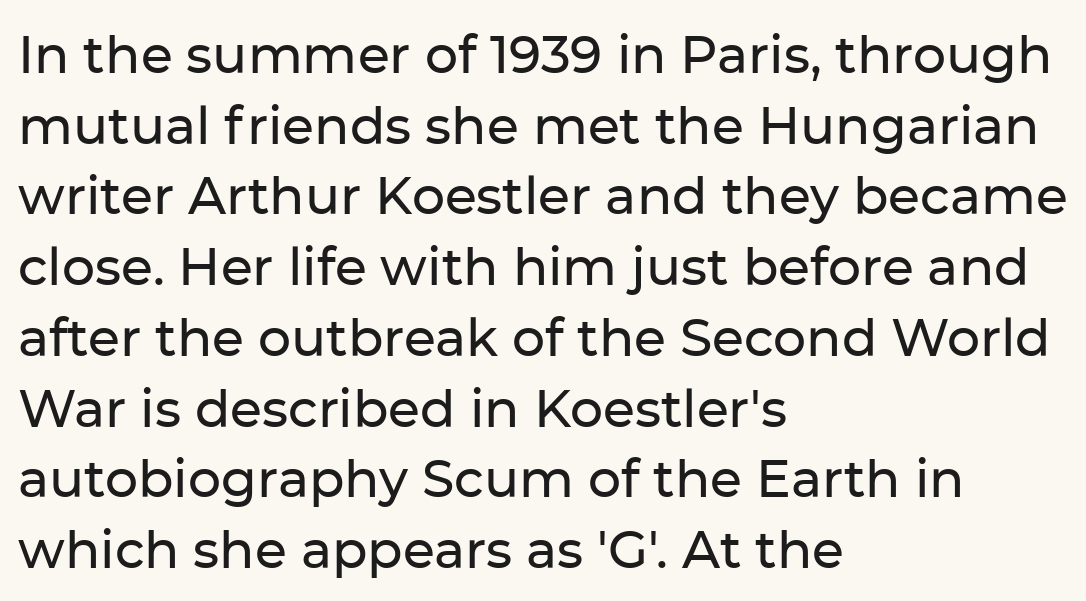
{"serif": "no", "italic": "no", "width": "normal", "stroke_contrast": "low", "x_height": "medium", "monospaced": "no", "underline": "no", "align": "left", "line_spacing": "normal", "line_spacing_ratio": 1.36, "letter_spacing": "normal", "letter_spacing_em": 0.0, "glyph_px": 52}
